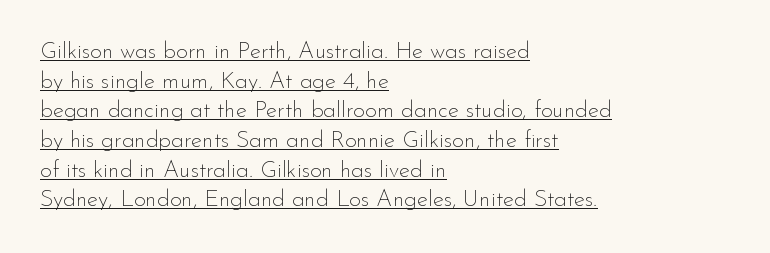
Q: Is the text bold? A: No.
Q: Is the text italic (slanted)? A: No, it is upright.
Q: Is the text underlined? A: Yes.
Q: How is the paragraph aligned? A: Left-aligned.
Q: Is the spacing between letters normal or unusually wide? A: Normal.
Q: Is the spacing between lines tight, normal or loose? A: Normal.
